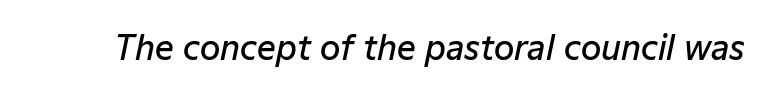
{"italic": "yes", "lean": "right", "slant_degrees": 12, "bold": "semi", "weight": "semibold", "width": "normal", "stroke_contrast": "low", "x_height": "medium", "monospaced": "no", "underline": "no", "letter_spacing": "normal", "letter_spacing_em": 0.0, "glyph_px": 33}
